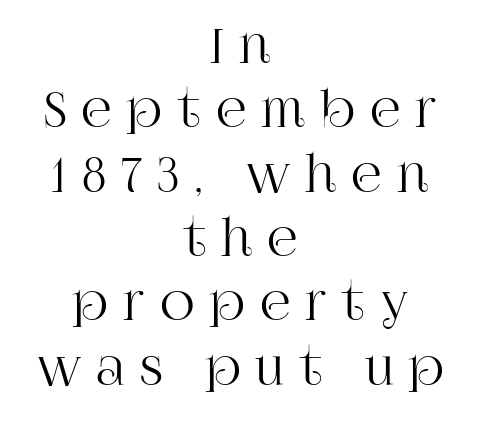
Q: Is the text italic (slanted)? A: No, it is upright.
Q: Is the typeface a serif or a sans-serif typeface? A: Serif.
Q: Is the text underlined? A: No.
Q: How is the paragraph aligned? A: Centered.
Q: Is the spacing between letters normal or unusually wide? A: Unusually wide.
Q: Is the spacing between lines tight, normal or loose? A: Normal.
Q: Width (condensed, normal, or wide)? A: Normal.
Q: Stroke contrast? A: High.
Q: x-height? A: Large.
Q: Monospaced? A: No.
